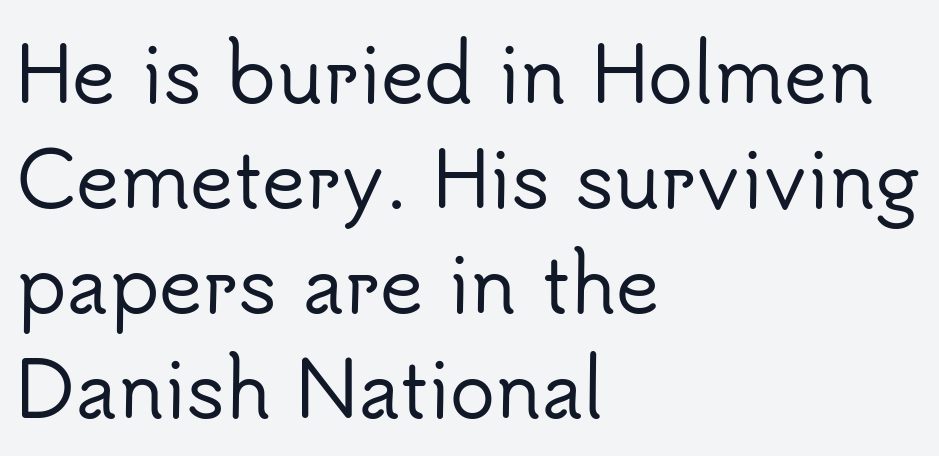
Q: Is the text italic (slanted)? A: No, it is upright.
Q: Is the typeface a serif or a sans-serif typeface? A: Sans-serif.
Q: Is the text underlined? A: No.
Q: How is the paragraph aligned? A: Left-aligned.
Q: Is the spacing between letters normal or unusually wide? A: Normal.
Q: Is the spacing between lines tight, normal or loose? A: Normal.
Q: Width (condensed, normal, or wide)? A: Normal.
Q: Stroke contrast? A: Low.
Q: x-height? A: Small.
Q: Monospaced? A: No.
